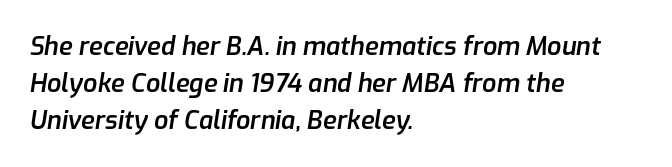
The image shows 25 px text type, italic (leaning right); set left-aligned, normal line spacing (1.48x), normal letter spacing, not underlined.
